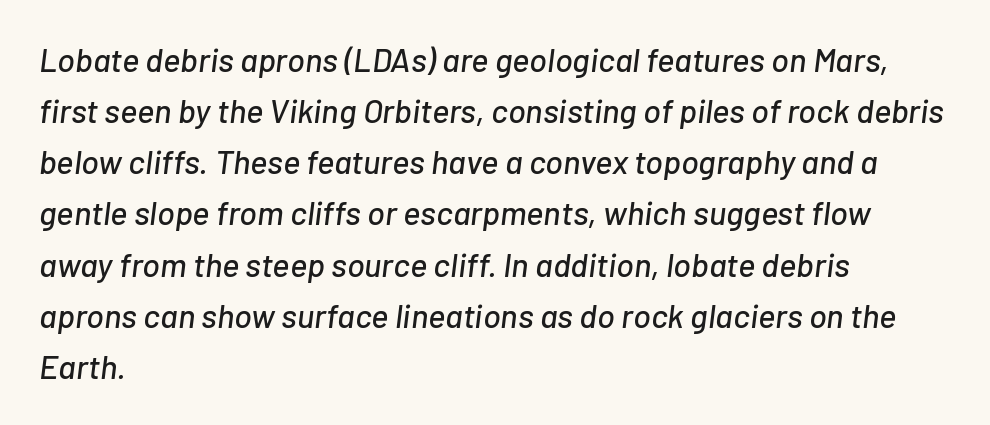
{"italic": "yes", "lean": "right", "slant_degrees": 7, "width": "normal", "stroke_contrast": "low", "x_height": "medium", "monospaced": "no", "underline": "no", "align": "left", "line_spacing": "normal", "line_spacing_ratio": 1.55, "letter_spacing": "normal", "letter_spacing_em": 0.0, "glyph_px": 33}
